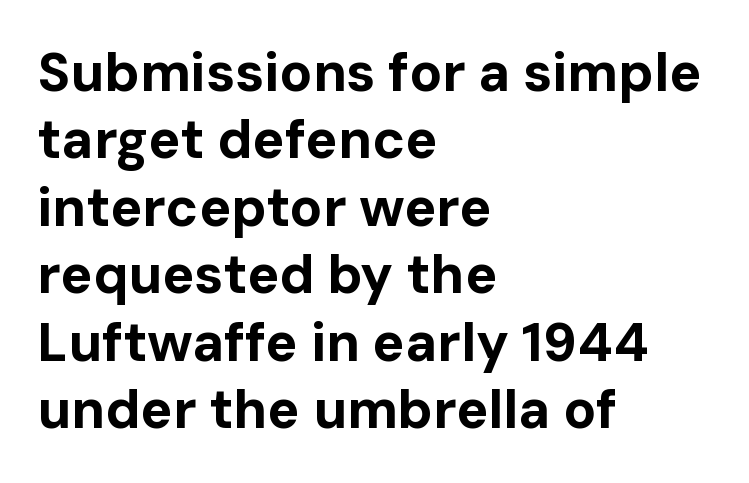
{"serif": "no", "italic": "no", "bold": "yes", "weight": "bold", "width": "normal", "stroke_contrast": "low", "x_height": "medium", "monospaced": "no", "underline": "no", "align": "left", "line_spacing": "normal", "line_spacing_ratio": 1.25, "letter_spacing": "normal", "letter_spacing_em": 0.0, "glyph_px": 54}
